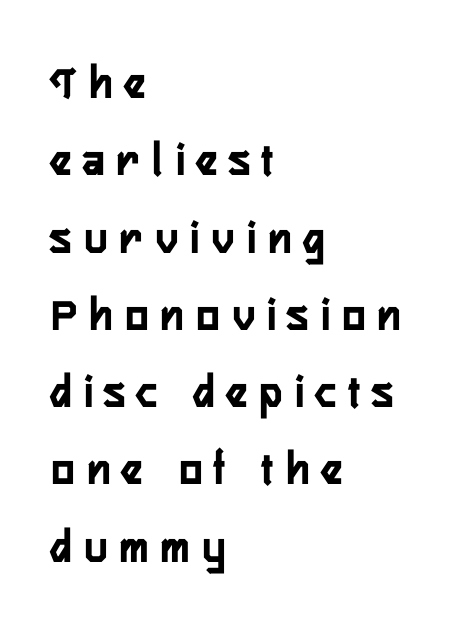
Q: Is the text italic (slanted)? A: No, it is upright.
Q: Is the typeface a serif or a sans-serif typeface? A: Sans-serif.
Q: Is the text underlined? A: No.
Q: How is the paragraph aligned? A: Left-aligned.
Q: Is the spacing between letters normal or unusually wide? A: Unusually wide.
Q: Is the spacing between lines tight, normal or loose? A: Normal.
Q: Width (condensed, normal, or wide)? A: Condensed.
Q: Stroke contrast? A: Low.
Q: x-height? A: Medium.
Q: Monospaced? A: No.
